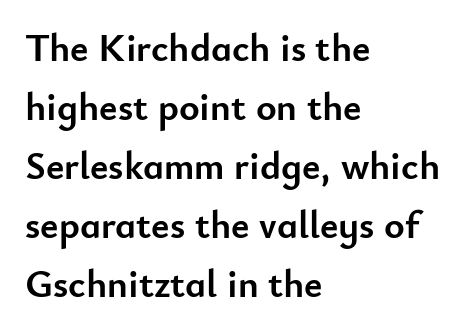
{"serif": "no", "italic": "no", "bold": "yes", "weight": "semibold", "width": "normal", "stroke_contrast": "low", "x_height": "small", "monospaced": "no", "underline": "no", "align": "left", "line_spacing": "normal", "line_spacing_ratio": 1.51, "letter_spacing": "normal", "letter_spacing_em": 0.0, "glyph_px": 39}
